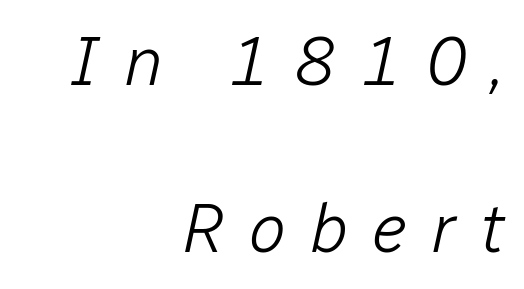
Q: Is the text bold? A: No.
Q: Is the text italic (slanted)? A: Yes, it leans right by about 12 degrees.
Q: Is the text underlined? A: No.
Q: How is the paragraph aligned? A: Right-aligned.
Q: Is the spacing between letters normal or unusually wide? A: Unusually wide.
Q: Is the spacing between lines tight, normal or loose? A: Loose.
Q: Width (condensed, normal, or wide)? A: Normal.
Q: Stroke contrast? A: Low.
Q: x-height? A: Medium.
Q: Monospaced? A: No.
